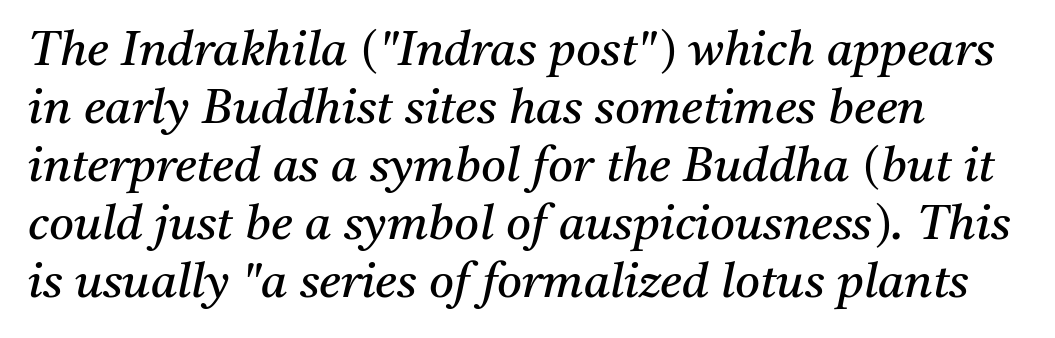
The image shows 48 px regular-weight serif type, italic (leaning right); set left-aligned, line spacing 1.21x, normal letter spacing, not underlined; medium stroke contrast and a medium x-height.
